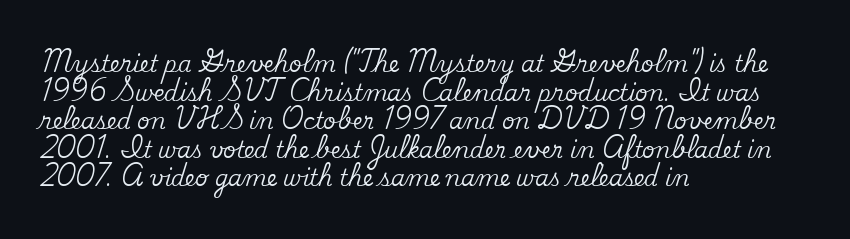
{"underline": "no", "align": "left", "line_spacing": "normal", "line_spacing_ratio": 1.3, "letter_spacing": "normal", "letter_spacing_em": 0.0, "glyph_px": 22}
